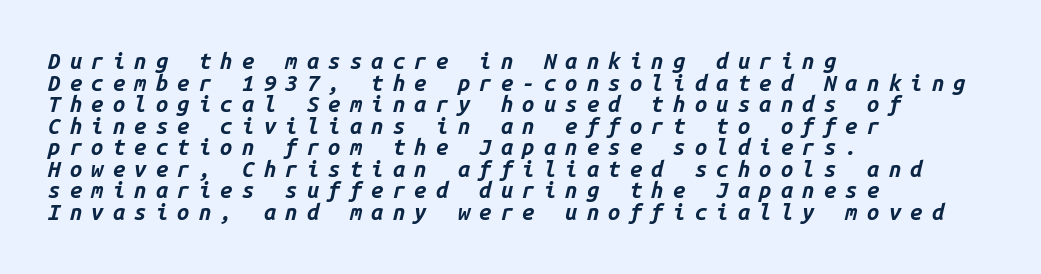
Q: Is the text bold? A: Yes.
Q: Is the text italic (slanted)? A: Yes, it leans right by about 14 degrees.
Q: Is the text underlined? A: No.
Q: How is the paragraph aligned? A: Left-aligned.
Q: Is the spacing between letters normal or unusually wide? A: Unusually wide.
Q: Is the spacing between lines tight, normal or loose? A: Tight.
